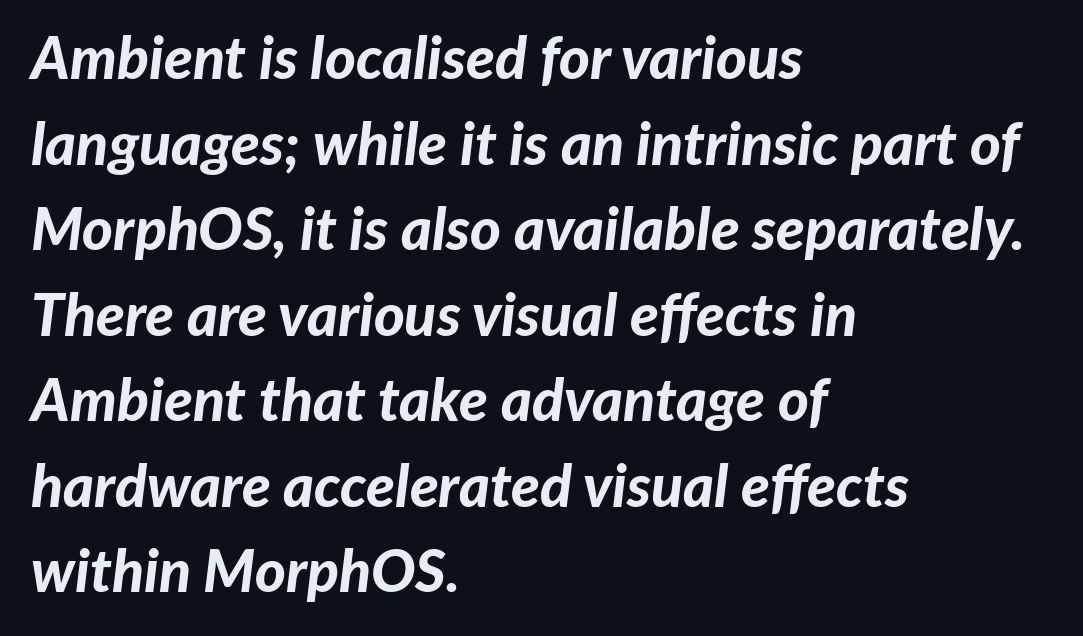
The image shows 59 px bold type, italic (leaning right); set left-aligned, normal line spacing (1.45x), normal letter spacing, not underlined; low stroke contrast and a medium x-height.
